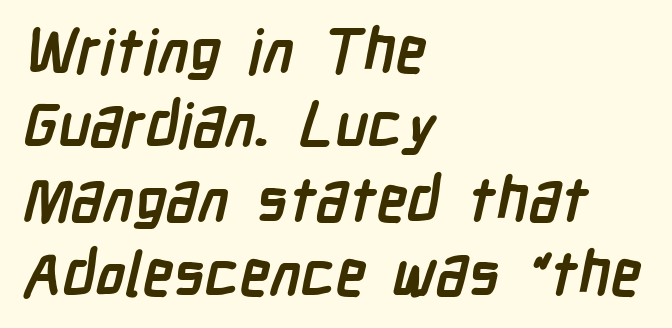
{"serif": "no", "bold": "yes", "weight": "semibold", "width": "condensed", "stroke_contrast": "low", "x_height": "medium", "monospaced": "no", "underline": "no", "align": "left", "line_spacing_ratio": 1.22, "letter_spacing": "normal", "letter_spacing_em": 0.0, "glyph_px": 61}
